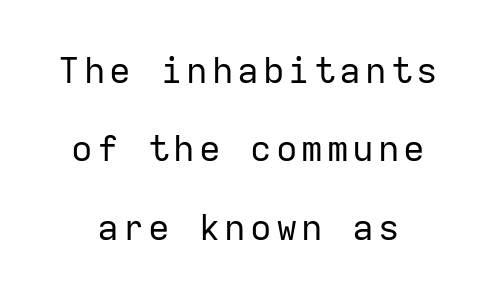
The image shows 36 px regular-weight sans-serif type, upright, monospaced; set loose line spacing (2.18x), not underlined; low stroke contrast and a medium x-height.
